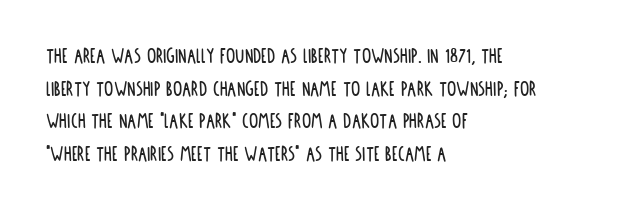
All the whitespace from short lines collects on the right. Standard letterfit; no display-style spreading of the glyphs. The area under the type is left untouched. Characters remain perfectly vertical along every line. If you measured baseline to baseline, you'd find a middling distance.
